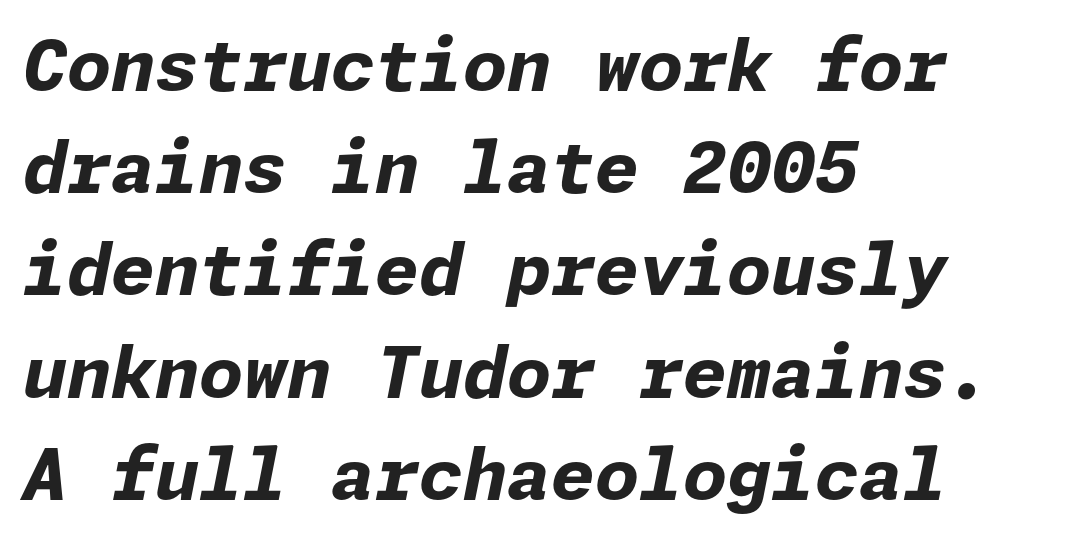
Q: Is the text bold? A: Yes.
Q: Is the text italic (slanted)? A: Yes, it leans right by about 11 degrees.
Q: Is the text underlined? A: No.
Q: How is the paragraph aligned? A: Left-aligned.
Q: Is the spacing between letters normal or unusually wide? A: Normal.
Q: Is the spacing between lines tight, normal or loose? A: Normal.
Q: Width (condensed, normal, or wide)? A: Normal.
Q: Stroke contrast? A: Low.
Q: x-height? A: Medium.
